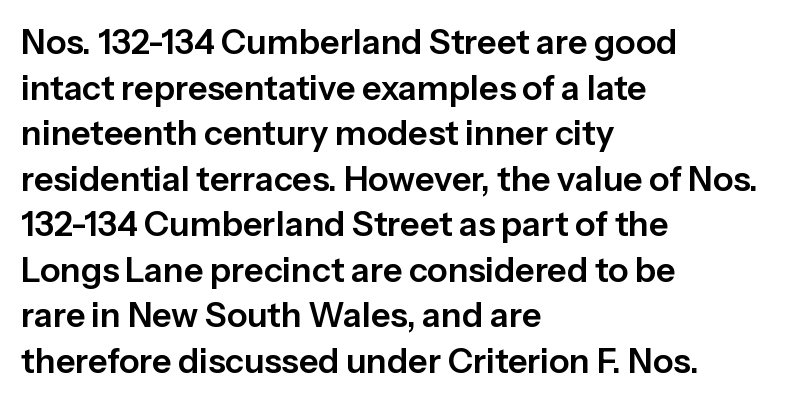
In terms of letterform style, serifs are entirely absent. These lines are set flush left with a ragged right edge. Baseline-to-baseline distance is the conventional proportion of letter height. Honestly, there is no underline to notice here at all. This sample uses an upright cut, with every glyph sitting square on the baseline.
